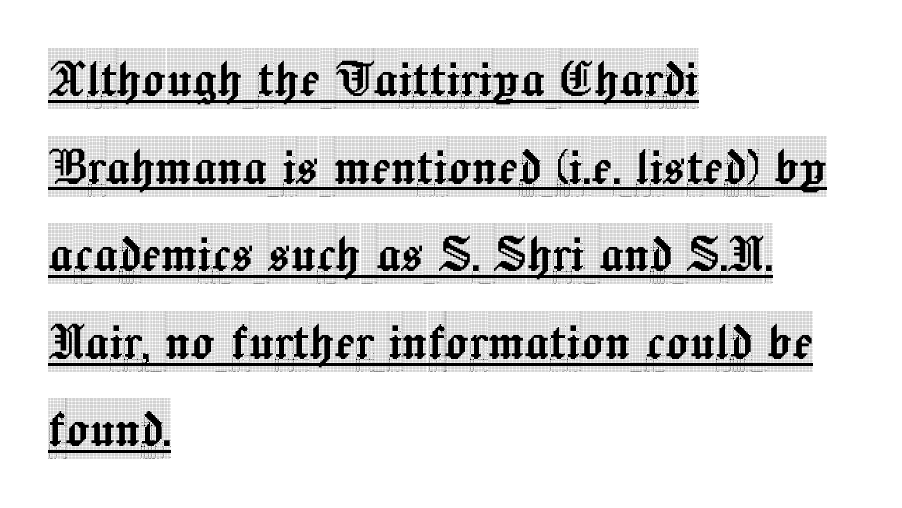
The image shows 60 px condensed serif type, upright; set left-aligned, normal line spacing (1.46x), normal letter spacing, underlined; a large x-height.
